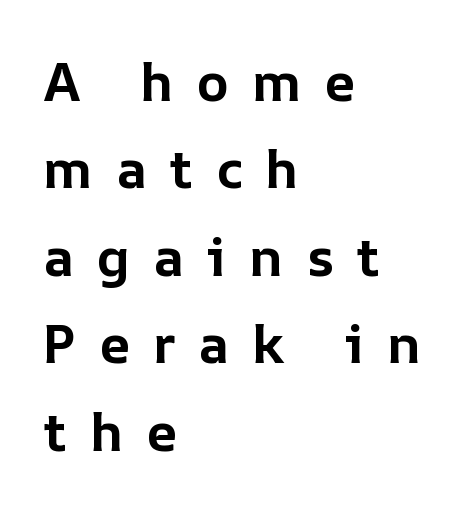
Rows of type keep a routine distance in the vertical direction. What weight is shown? A full bold with thick strokes. The strip under each line holds only bare page. Characters follow at a spacing far wider than the type designer built in. Designer's note — italics off, roman on. Is this a fixed-width face? No — the glyphs have proportional, varying widths.
